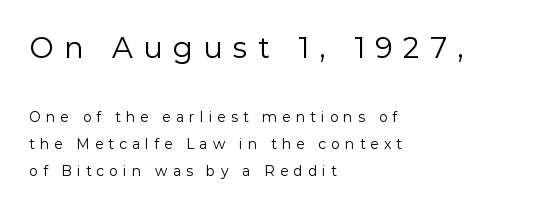
{"serif": "no", "italic": "no", "bold": "no", "weight": "regular", "width": "normal", "stroke_contrast": "low", "x_height": "medium", "monospaced": "no", "underline": "no", "align": "left", "line_spacing": "loose", "line_spacing_ratio": 1.93, "letter_spacing": "wide", "letter_spacing_em": 0.36, "larger_block": "first", "size_ratio": 2.07, "glyph_px": 29}
